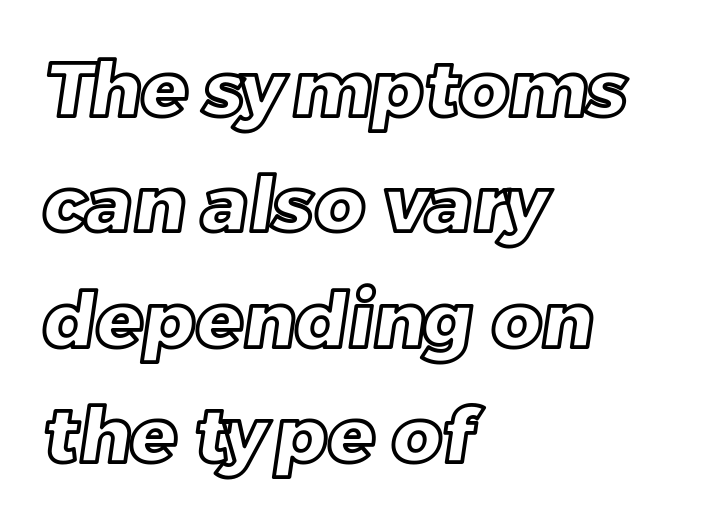
The tracking reads as untouched default to a designer's eye. The typesetter chose a ragged-right arrangement here. Check the space under the baseline: it is left empty. If you measured baseline to baseline, you'd find a middling distance. Proportional: the letters do not fall into vertical columns.
